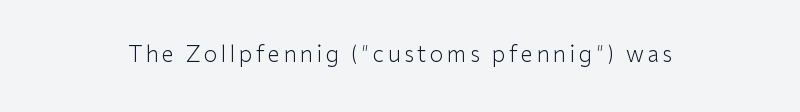
The specimen reads as upright at a glance. The face looks like a standard text weight, possibly lighter. Nobody drew a line under any word here.
